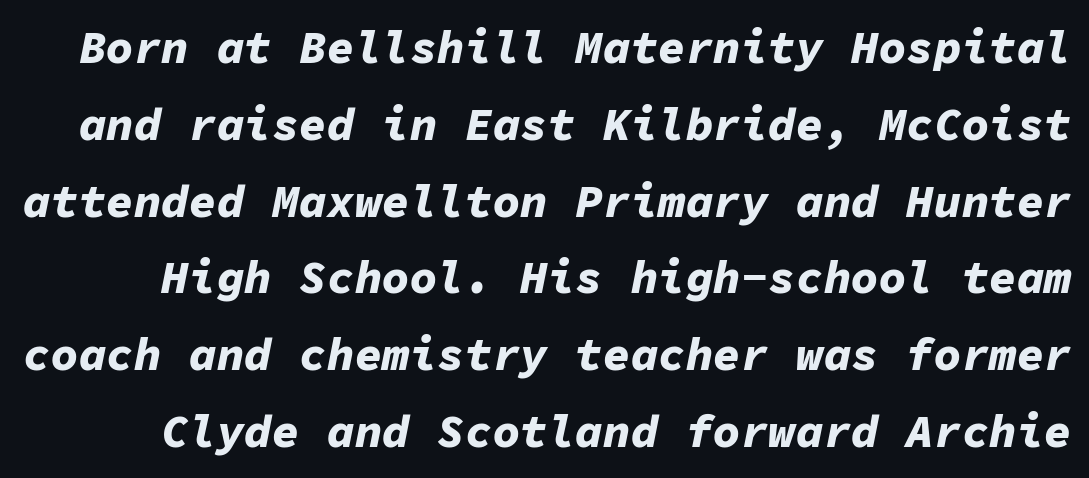
Q: Is the text bold? A: Yes.
Q: Is the text italic (slanted)? A: Yes, it leans right by about 11 degrees.
Q: Is the text underlined? A: No.
Q: Is the spacing between letters normal or unusually wide? A: Normal.
Q: Is the spacing between lines tight, normal or loose? A: Normal.
Q: Width (condensed, normal, or wide)? A: Normal.
Q: Stroke contrast? A: Low.
Q: x-height? A: Medium.
Q: Monospaced? A: Yes.
